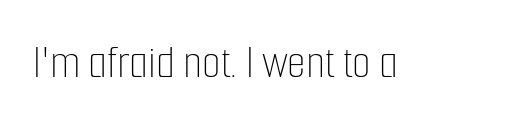
Q: Is the text bold? A: No.
Q: Is the text italic (slanted)? A: No, it is upright.
Q: Is the text underlined? A: No.
Q: Is the spacing between letters normal or unusually wide? A: Normal.
Q: Width (condensed, normal, or wide)? A: Condensed.
Q: Stroke contrast? A: Low.
Q: x-height? A: Medium.
Q: Monospaced? A: No.
